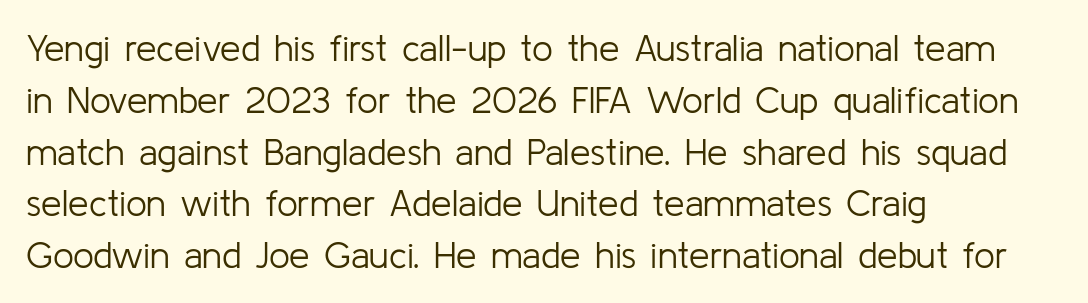
Q: Is the text bold? A: No.
Q: Is the text italic (slanted)? A: No, it is upright.
Q: Is the typeface a serif or a sans-serif typeface? A: Sans-serif.
Q: Is the text underlined? A: No.
Q: How is the paragraph aligned? A: Left-aligned.
Q: Is the spacing between letters normal or unusually wide? A: Normal.
Q: Is the spacing between lines tight, normal or loose? A: Normal.
Q: Width (condensed, normal, or wide)? A: Normal.
Q: Stroke contrast? A: Low.
Q: x-height? A: Medium.
Q: Monospaced? A: No.
